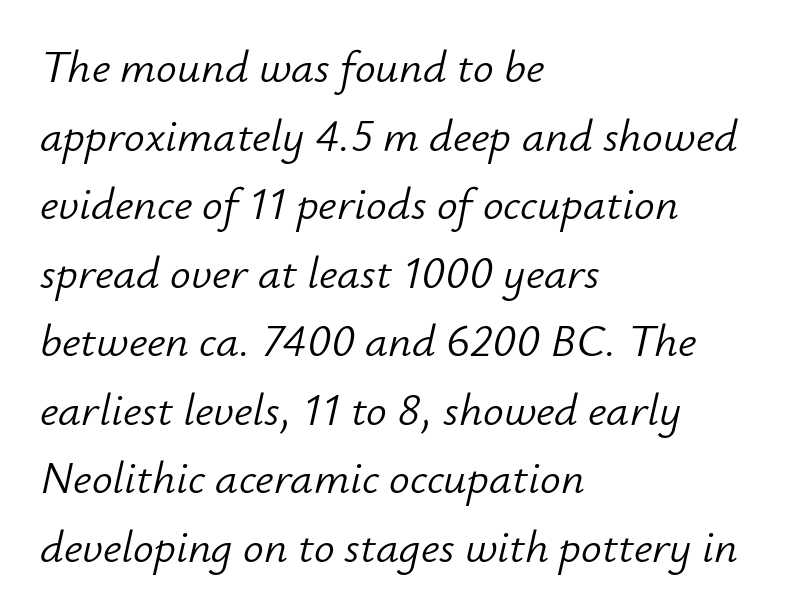
Q: Is the text bold? A: No.
Q: Is the text italic (slanted)? A: Yes, it leans right by about 12 degrees.
Q: Is the text underlined? A: No.
Q: How is the paragraph aligned? A: Left-aligned.
Q: Is the spacing between letters normal or unusually wide? A: Normal.
Q: Is the spacing between lines tight, normal or loose? A: Normal.
Q: Width (condensed, normal, or wide)? A: Normal.
Q: Stroke contrast? A: Low.
Q: x-height? A: Small.
Q: Monospaced? A: No.
